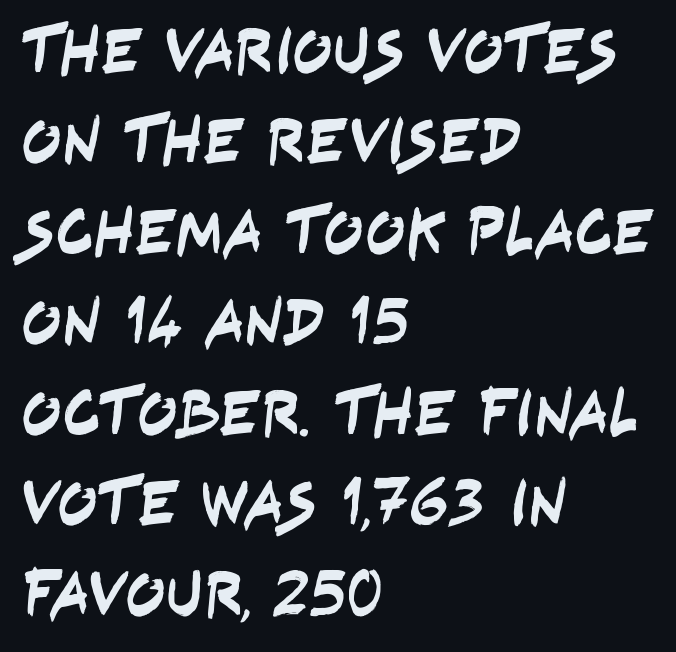
The image shows 66 px condensed sans-serif type; set left-aligned, normal line spacing (1.37x), normal letter spacing, not underlined; low stroke contrast and a large x-height.
